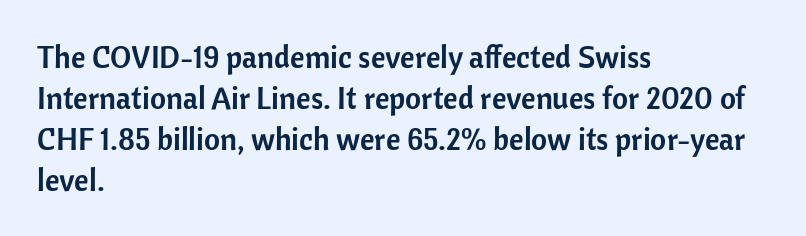
The image shows 31 px sans-serif type, upright; set left-aligned, normal line spacing (1.32x), normal letter spacing, not underlined; low stroke contrast and a medium x-height.
